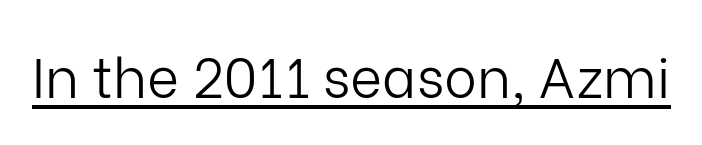
The image shows 55 px light sans-serif type, upright; set normal letter spacing, underlined; low stroke contrast and a medium x-height.
